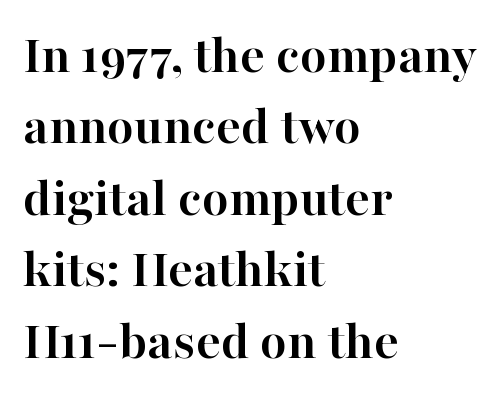
Observe the ordinary spacing: letters are neighbours, not strangers. Proportional: the letters do not fall into vertical columns. The glyphs have the mass of a bold cut. The leading is moderate, giving the passage an even texture. The area under the type is left untouched. A typesetter would mark this as roman, not italic.
